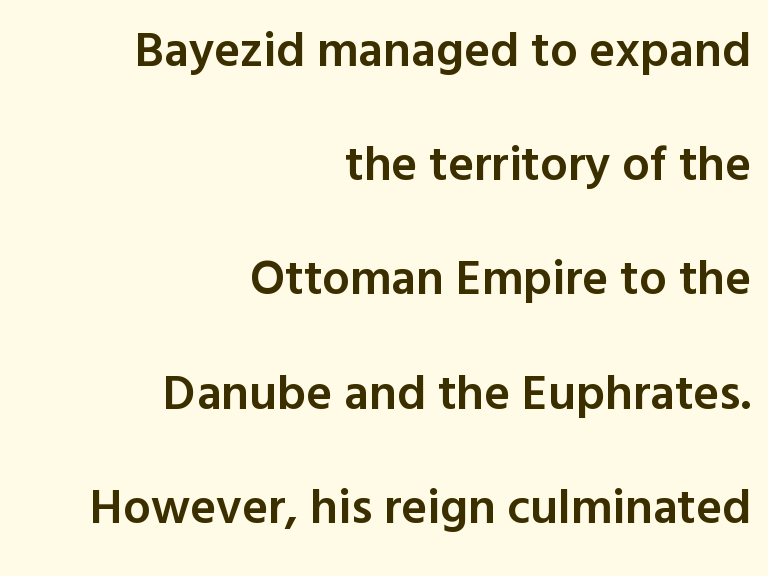
Q: Is the text bold? A: Semi-bold.
Q: Is the text italic (slanted)? A: No, it is upright.
Q: Is the typeface a serif or a sans-serif typeface? A: Sans-serif.
Q: Is the text underlined? A: No.
Q: How is the paragraph aligned? A: Right-aligned.
Q: Is the spacing between letters normal or unusually wide? A: Normal.
Q: Is the spacing between lines tight, normal or loose? A: Loose.
Q: Width (condensed, normal, or wide)? A: Normal.
Q: x-height? A: Medium.
Q: Monospaced? A: No.
